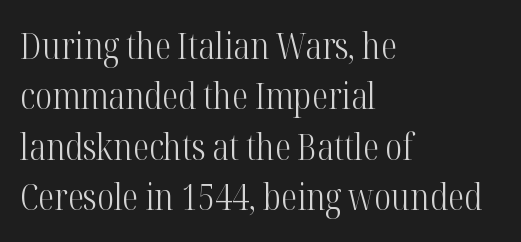
The image shows 36 px light, condensed serif type, upright; set left-aligned, normal line spacing (1.4x), normal letter spacing, not underlined; high stroke contrast and a medium x-height.
